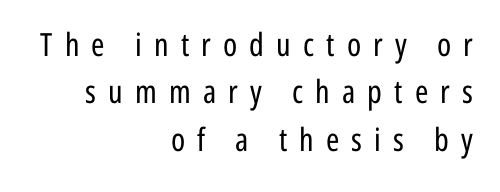
{"serif": "no", "italic": "no", "bold": "no", "weight": "regular", "width": "condensed", "stroke_contrast": "low", "x_height": "medium", "monospaced": "no", "underline": "no", "align": "right", "line_spacing": "normal", "line_spacing_ratio": 1.48, "letter_spacing": "wide", "letter_spacing_em": 0.38, "glyph_px": 32}
